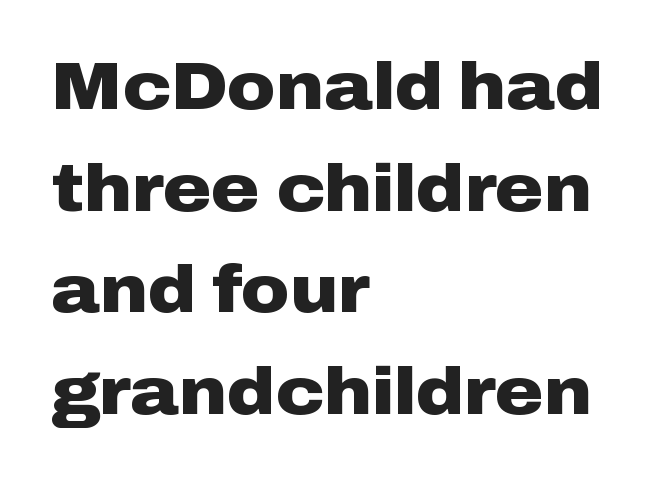
The image shows 66 px heavy, wide sans-serif type, upright; set left-aligned, normal line spacing (1.54x), normal letter spacing, not underlined; low stroke contrast and a medium x-height.
